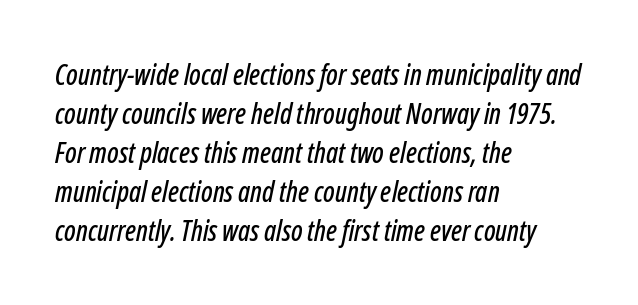
Each letter keeps its own natural width here, so spacing adapts to shape. Notice how descenders clear the ascenders below comfortably — that's standard leading. Unmarked baselines from the first word to the last. The letters sit at their default tracking, neither squeezed nor spread. Emphasis-style slanted type is in use. The setting favours the left margin, as ordinary paragraphs usually do.
